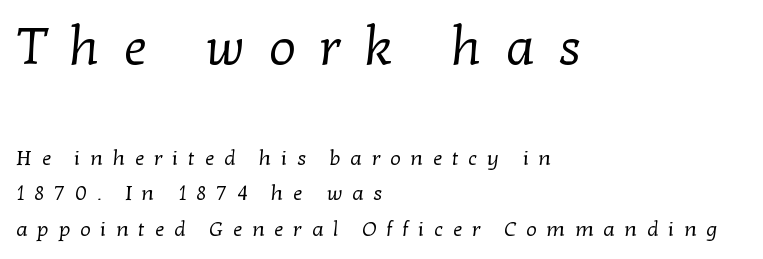
Q: Is the text bold? A: No.
Q: Is the typeface a serif or a sans-serif typeface? A: Serif.
Q: Is the text underlined? A: No.
Q: How is the paragraph aligned? A: Left-aligned.
Q: Is the spacing between letters normal or unusually wide? A: Unusually wide.
Q: Is the spacing between lines tight, normal or loose? A: Normal.
Q: Which block of text is set in a larger size, the first (top) or the second (bottom)? A: The first (top) one.
Q: Width (condensed, normal, or wide)? A: Normal.
Q: Stroke contrast? A: Low.
Q: x-height? A: Medium.
Q: Monospaced? A: No.
